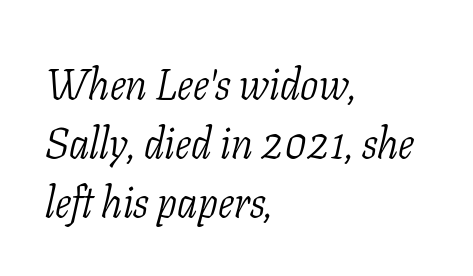
Q: Is the text bold? A: No.
Q: Is the text italic (slanted)? A: Yes, it leans right by about 11 degrees.
Q: Is the typeface a serif or a sans-serif typeface? A: Serif.
Q: Is the text underlined? A: No.
Q: How is the paragraph aligned? A: Left-aligned.
Q: Is the spacing between letters normal or unusually wide? A: Normal.
Q: Is the spacing between lines tight, normal or loose? A: Normal.
Q: Width (condensed, normal, or wide)? A: Condensed.
Q: Stroke contrast? A: Low.
Q: x-height? A: Medium.
Q: Monospaced? A: No.
